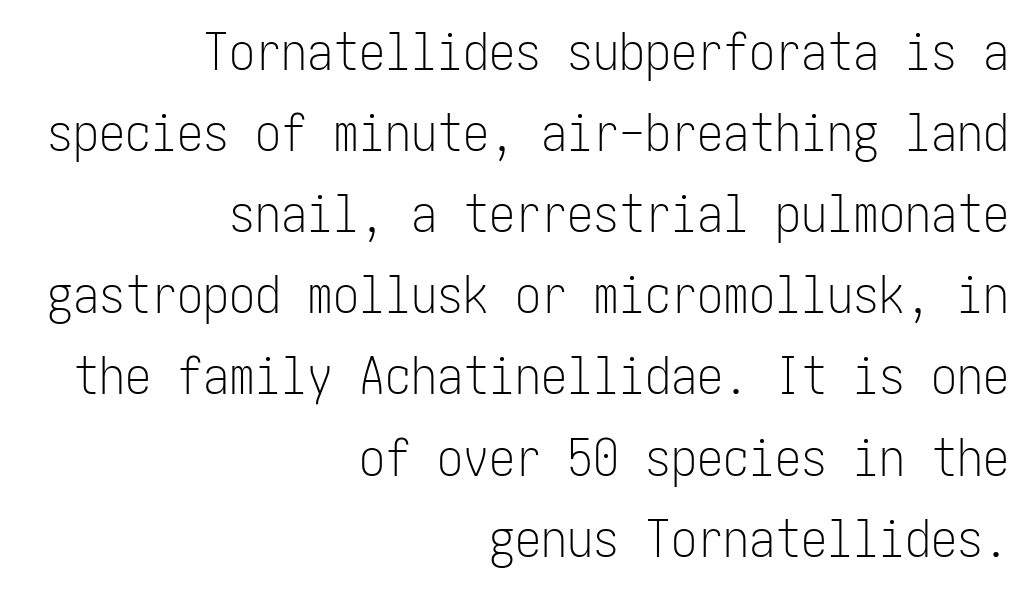
Q: Is the text bold? A: No.
Q: Is the text italic (slanted)? A: No, it is upright.
Q: Is the typeface a serif or a sans-serif typeface? A: Sans-serif.
Q: Is the text underlined? A: No.
Q: How is the paragraph aligned? A: Right-aligned.
Q: Is the spacing between letters normal or unusually wide? A: Normal.
Q: Is the spacing between lines tight, normal or loose? A: Normal.
Q: Width (condensed, normal, or wide)? A: Condensed.
Q: Stroke contrast? A: Low.
Q: x-height? A: Medium.
